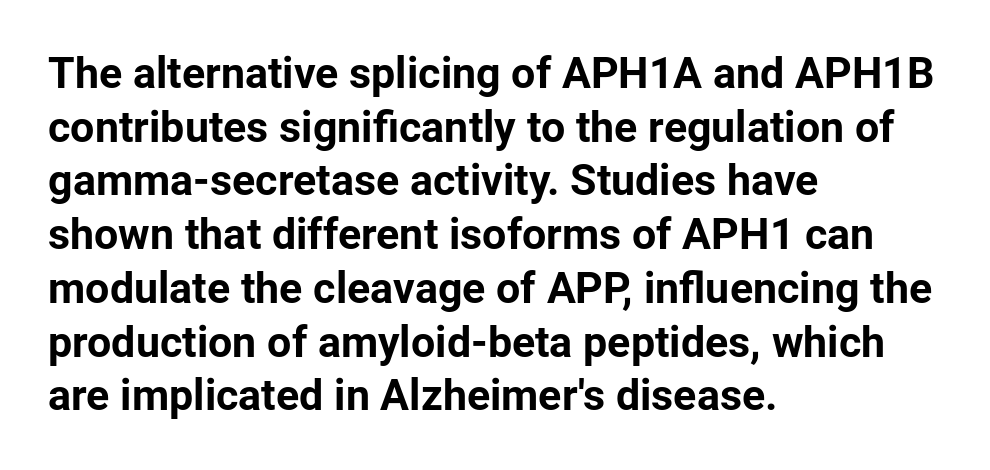
The image shows 43 px bold sans-serif type, upright; set left-aligned, normal line spacing (1.25x), normal letter spacing, not underlined; low stroke contrast and a medium x-height.
